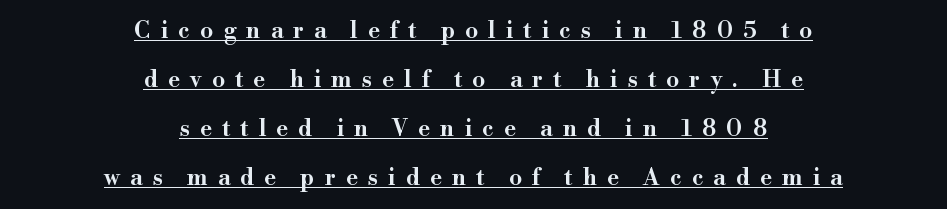
Q: Is the text italic (slanted)? A: No, it is upright.
Q: Is the text underlined? A: Yes.
Q: How is the paragraph aligned? A: Centered.
Q: Is the spacing between letters normal or unusually wide? A: Unusually wide.
Q: Is the spacing between lines tight, normal or loose? A: Loose.
